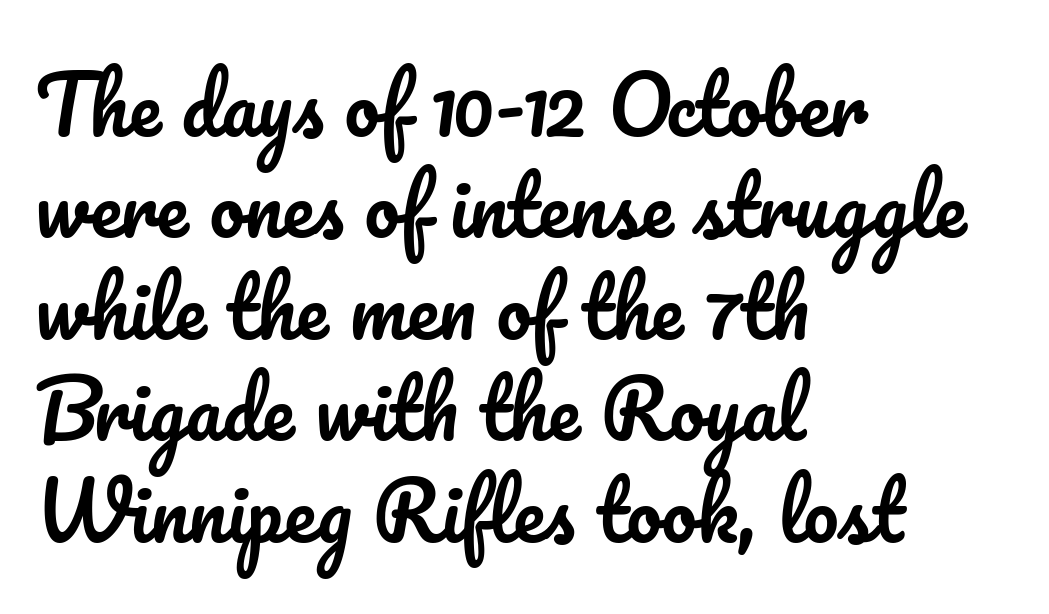
The image shows 78 px text type; set left-aligned, normal line spacing (1.3x), normal letter spacing, not underlined; low stroke contrast and a small x-height.
